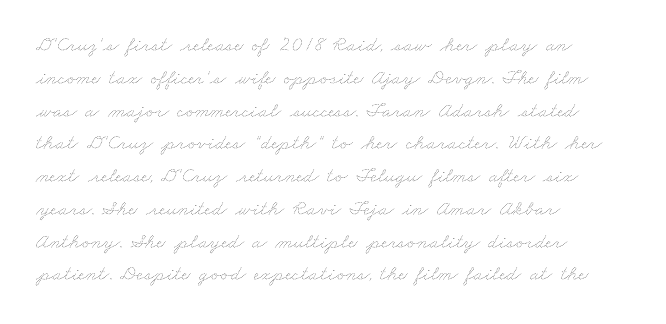
Q: Is the text bold? A: No.
Q: Is the text underlined? A: No.
Q: How is the paragraph aligned? A: Left-aligned.
Q: Is the spacing between letters normal or unusually wide? A: Normal.
Q: Is the spacing between lines tight, normal or loose? A: Normal.
